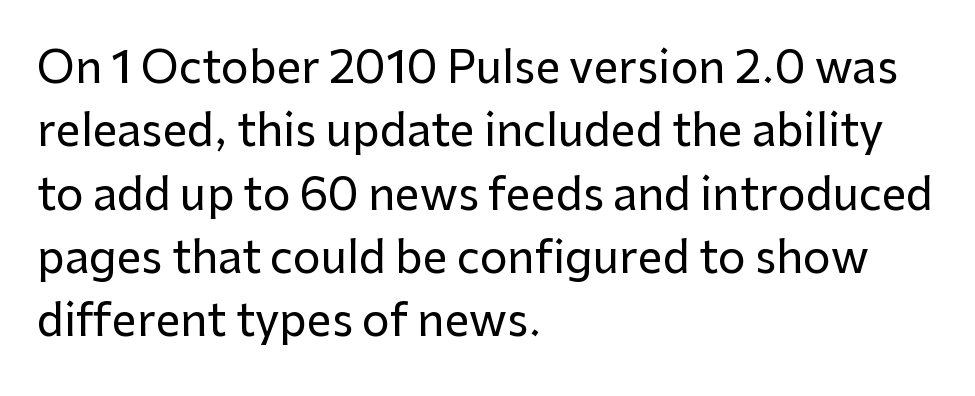
{"serif": "no", "italic": "no", "width": "normal", "stroke_contrast": "low", "x_height": "medium", "monospaced": "no", "underline": "no", "align": "left", "line_spacing": "normal", "line_spacing_ratio": 1.44, "letter_spacing": "normal", "letter_spacing_em": 0.0, "glyph_px": 44}
